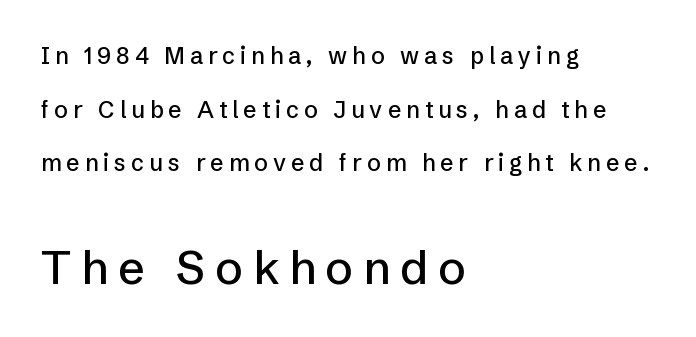
{"serif": "no", "italic": "no", "width": "normal", "stroke_contrast": "low", "x_height": "medium", "monospaced": "no", "underline": "no", "align": "left", "line_spacing": "loose", "line_spacing_ratio": 2.33, "letter_spacing": "wide", "letter_spacing_em": 0.22, "larger_block": "second", "size_ratio": 2.0, "glyph_px": 46}
